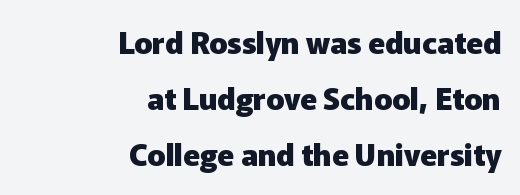
The image shows 30 px heavy sans-serif type, upright; set right-aligned, line spacing 1.87x, normal letter spacing, not underlined; low stroke contrast and a medium x-height.
